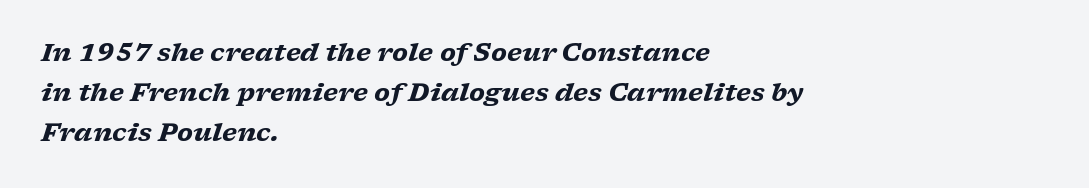
{"italic": "yes", "lean": "right", "slant_degrees": 17, "bold": "yes", "underline": "no", "align": "left", "line_spacing": "normal", "line_spacing_ratio": 1.6, "letter_spacing": "normal", "letter_spacing_em": 0.0, "glyph_px": 25}
